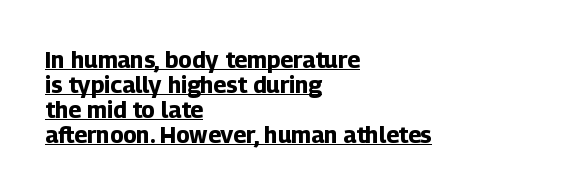
{"italic": "no", "bold": "yes", "underline": "yes", "align": "left", "line_spacing": "tight", "line_spacing_ratio": 1.09, "letter_spacing": "normal", "letter_spacing_em": 0.0, "glyph_px": 23}
